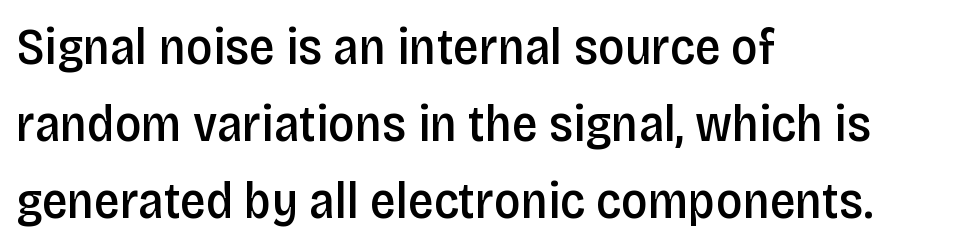
{"serif": "no", "italic": "no", "bold": "semi", "weight": "semibold", "width": "condensed", "stroke_contrast": "low", "x_height": "large", "monospaced": "no", "underline": "no", "align": "left", "line_spacing": "normal", "line_spacing_ratio": 1.51, "letter_spacing": "normal", "letter_spacing_em": 0.0, "glyph_px": 51}
